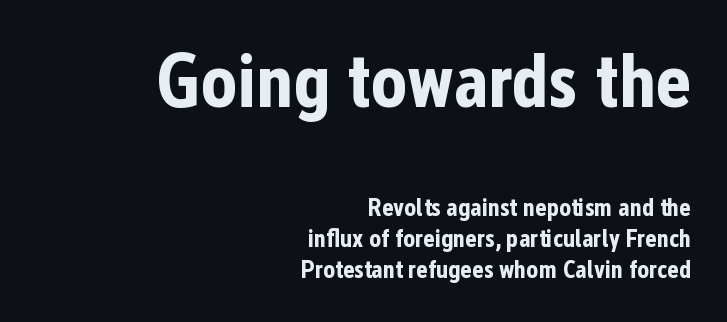
{"serif": "no", "italic": "no", "bold": "yes", "weight": "bold", "width": "condensed", "stroke_contrast": "low", "x_height": "medium", "monospaced": "no", "underline": "no", "align": "right", "line_spacing": "normal", "line_spacing_ratio": 1.25, "letter_spacing": "normal", "letter_spacing_em": 0.0, "larger_block": "first", "size_ratio": 3.04, "glyph_px": 76}
